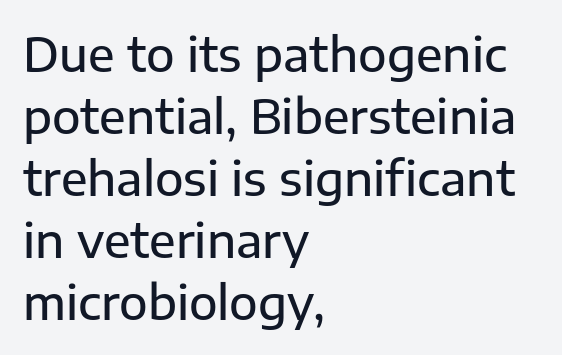
Q: Is the text italic (slanted)? A: No, it is upright.
Q: Is the typeface a serif or a sans-serif typeface? A: Sans-serif.
Q: Is the text underlined? A: No.
Q: How is the paragraph aligned? A: Left-aligned.
Q: Is the spacing between letters normal or unusually wide? A: Normal.
Q: Is the spacing between lines tight, normal or loose? A: Normal.
Q: Width (condensed, normal, or wide)? A: Normal.
Q: Stroke contrast? A: Low.
Q: x-height? A: Medium.
Q: Monospaced? A: No.
